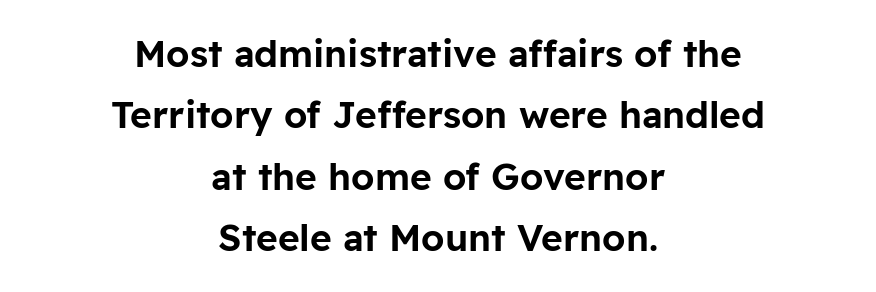
Q: Is the text italic (slanted)? A: No, it is upright.
Q: Is the typeface a serif or a sans-serif typeface? A: Sans-serif.
Q: Is the text underlined? A: No.
Q: How is the paragraph aligned? A: Centered.
Q: Is the spacing between letters normal or unusually wide? A: Normal.
Q: Is the spacing between lines tight, normal or loose? A: Normal.
Q: Width (condensed, normal, or wide)? A: Normal.
Q: Stroke contrast? A: Low.
Q: x-height? A: Medium.
Q: Monospaced? A: No.
